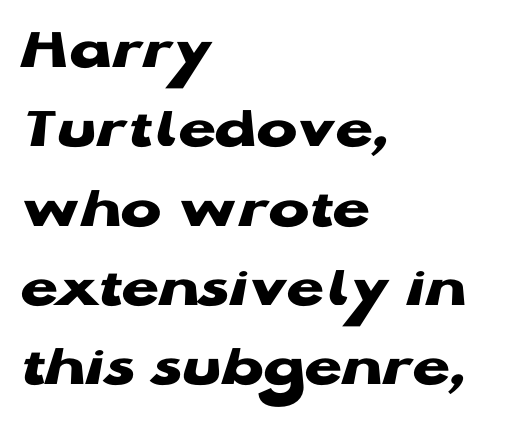
{"serif": "no", "italic": "no", "bold": "yes", "weight": "heavy", "width": "wide", "stroke_contrast": "low", "x_height": "medium", "monospaced": "no", "underline": "no", "align": "left", "line_spacing": "normal", "line_spacing_ratio": 1.3, "letter_spacing": "normal", "letter_spacing_em": 0.0, "glyph_px": 61}
